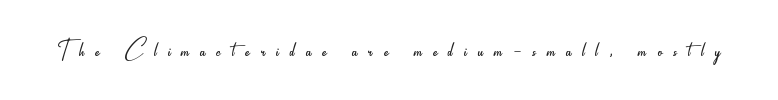
{"serif": "no", "bold": "no", "weight": "light", "width": "condensed", "stroke_contrast": "low", "x_height": "small", "monospaced": "no", "underline": "no", "letter_spacing": "wide", "letter_spacing_em": 0.37, "glyph_px": 30}
